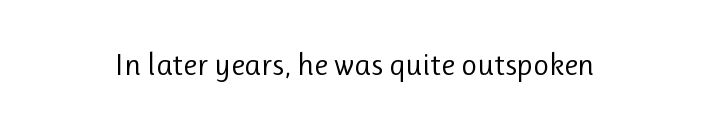
Q: Is the text bold? A: No.
Q: Is the text italic (slanted)? A: No, it is upright.
Q: Is the typeface a serif or a sans-serif typeface? A: Sans-serif.
Q: Is the text underlined? A: No.
Q: Is the spacing between letters normal or unusually wide? A: Normal.
Q: Width (condensed, normal, or wide)? A: Normal.
Q: Stroke contrast? A: Low.
Q: x-height? A: Medium.
Q: Monospaced? A: No.
